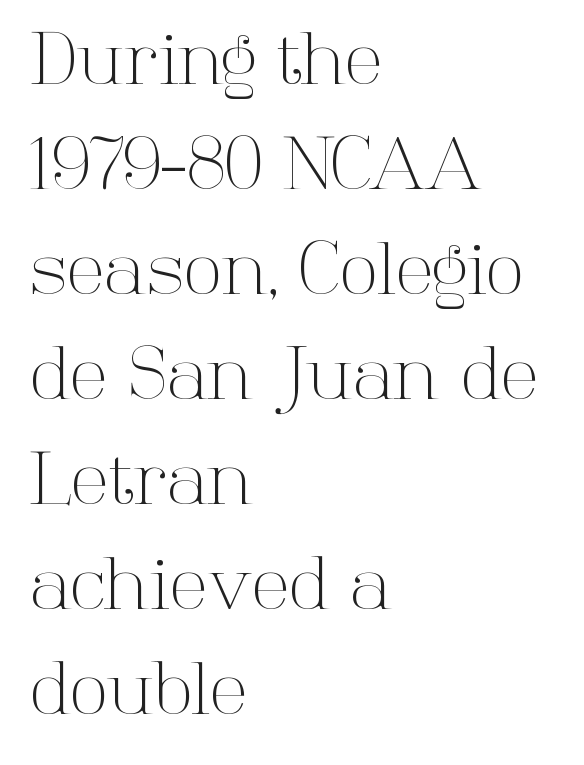
Q: Is the text bold? A: No.
Q: Is the text italic (slanted)? A: No, it is upright.
Q: Is the typeface a serif or a sans-serif typeface? A: Serif.
Q: Is the text underlined? A: No.
Q: How is the paragraph aligned? A: Left-aligned.
Q: Is the spacing between letters normal or unusually wide? A: Normal.
Q: Is the spacing between lines tight, normal or loose? A: Normal.
Q: Width (condensed, normal, or wide)? A: Normal.
Q: Stroke contrast? A: High.
Q: x-height? A: Medium.
Q: Monospaced? A: No.
